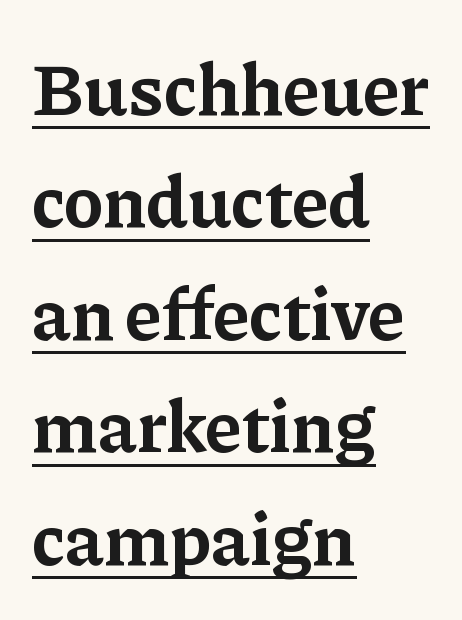
The space between consecutive lines is moderate. The line texture is even and compact thanks to regular tracking. This sample carries an underscore along the baseline area. Is the block centered? No — it sits flush against the left margin. Note the varied advance widths — an 'i' is clearly narrower than an 'm'. A full-strength bold gives these letters their thick strokes.
